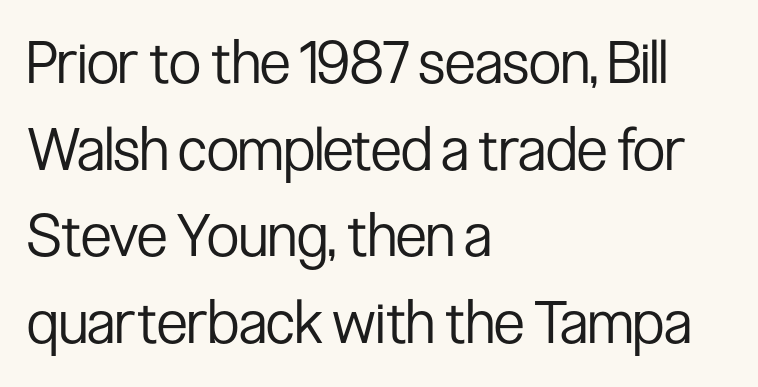
Q: Is the text bold? A: No.
Q: Is the text italic (slanted)? A: No, it is upright.
Q: Is the typeface a serif or a sans-serif typeface? A: Sans-serif.
Q: Is the text underlined? A: No.
Q: How is the paragraph aligned? A: Left-aligned.
Q: Is the spacing between letters normal or unusually wide? A: Normal.
Q: Is the spacing between lines tight, normal or loose? A: Normal.
Q: Width (condensed, normal, or wide)? A: Condensed.
Q: Stroke contrast? A: Low.
Q: x-height? A: Medium.
Q: Monospaced? A: No.
